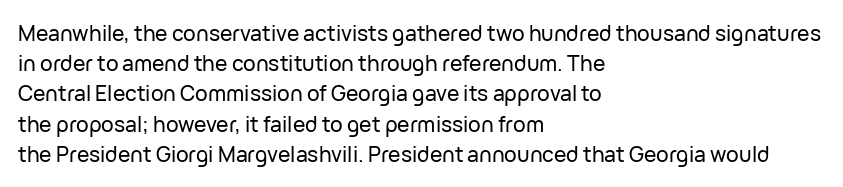
The image shows 21 px text type, upright; set left-aligned, normal line spacing (1.44x), normal letter spacing, not underlined.
